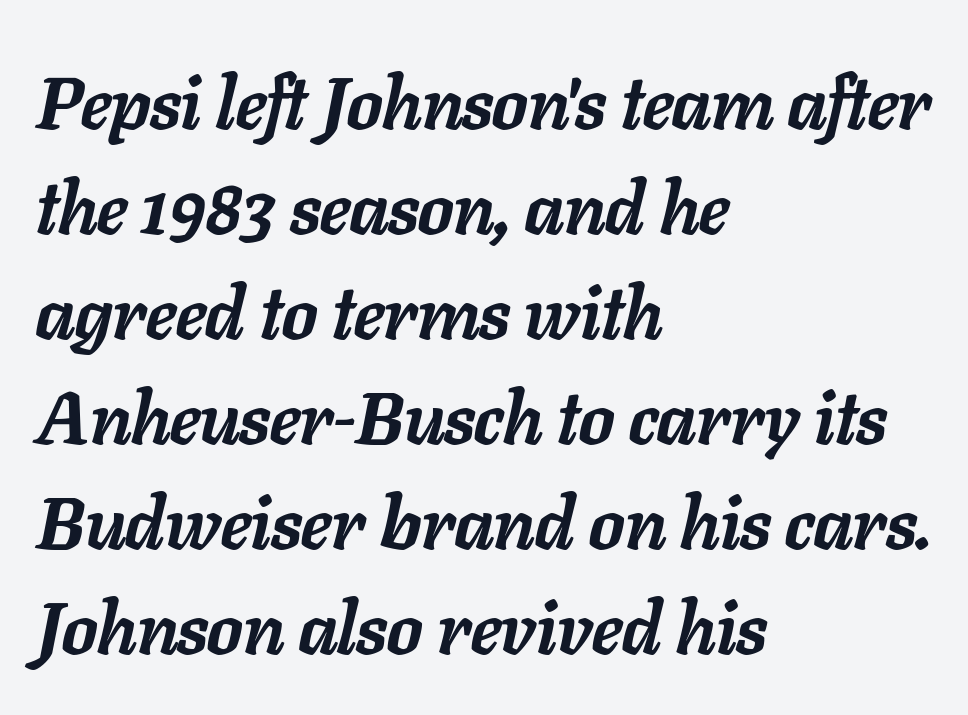
The letters are slanted; this is an italic face. Casual observation: everything's shoved over to the left. The tracking reads as untouched default to a designer's eye. The passage shown is typed in a proportional face where columns would drift. This block has exactly the height ordinary leading produces.
